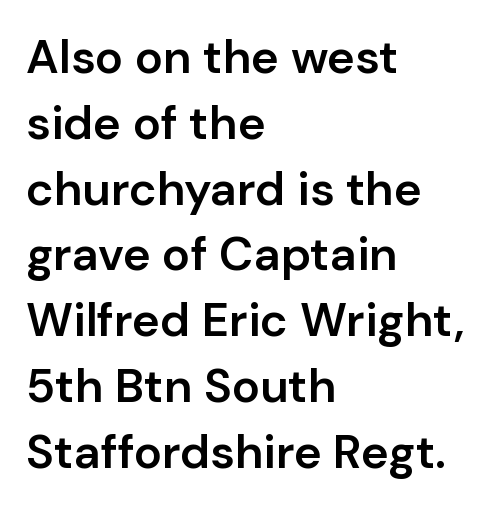
The image shows 47 px semibold sans-serif type, upright; set left-aligned, normal line spacing (1.4x), normal letter spacing, not underlined; low stroke contrast and a medium x-height.
